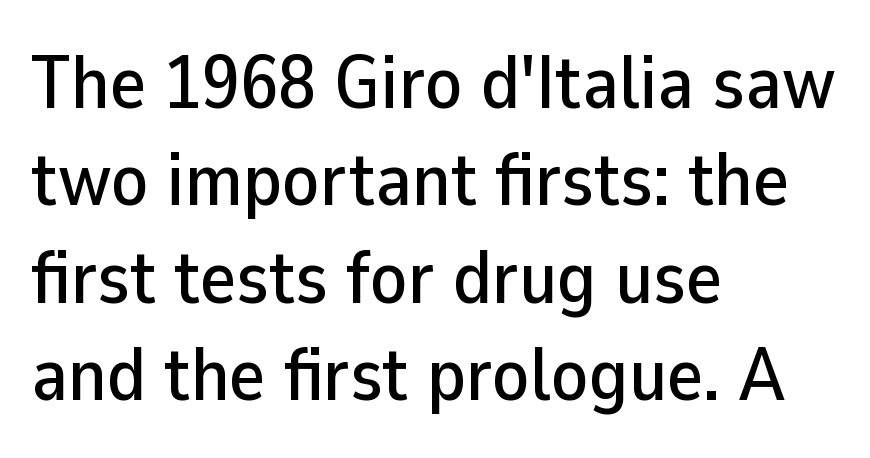
{"serif": "no", "italic": "no", "width": "normal", "stroke_contrast": "low", "x_height": "medium", "monospaced": "no", "underline": "no", "align": "left", "line_spacing": "normal", "line_spacing_ratio": 1.28, "letter_spacing": "normal", "letter_spacing_em": 0.0, "glyph_px": 76}
